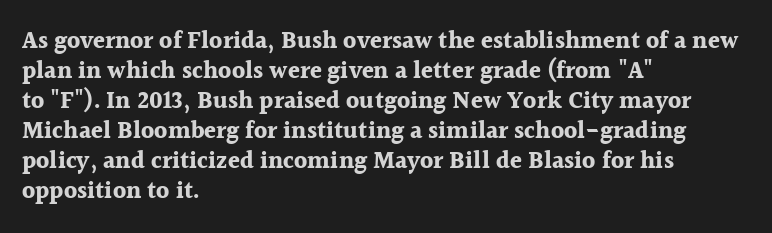
{"italic": "no", "bold": "yes", "underline": "no", "align": "left", "line_spacing": "normal", "line_spacing_ratio": 1.25, "letter_spacing": "normal", "letter_spacing_em": 0.0, "glyph_px": 24}
